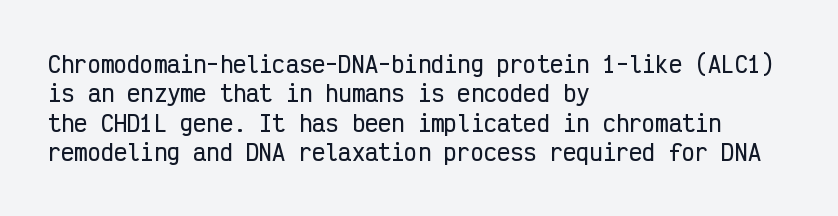
{"italic": "no", "underline": "no", "align": "left", "line_spacing": "normal", "line_spacing_ratio": 1.34, "letter_spacing": "normal", "letter_spacing_em": 0.0, "glyph_px": 22}
